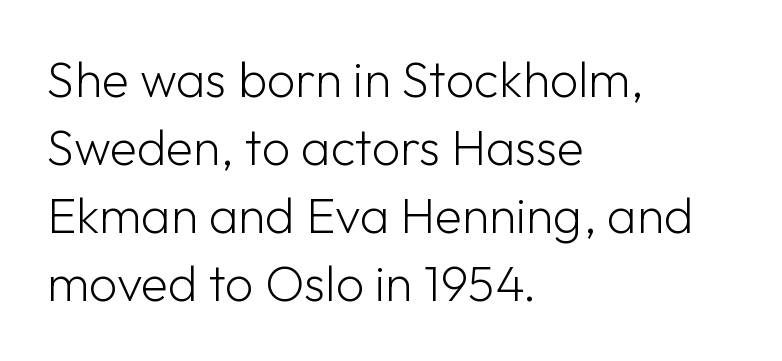
{"serif": "no", "italic": "no", "bold": "no", "weight": "light", "width": "normal", "stroke_contrast": "low", "x_height": "medium", "monospaced": "no", "underline": "no", "align": "left", "line_spacing": "normal", "line_spacing_ratio": 1.36, "letter_spacing": "normal", "letter_spacing_em": 0.0, "glyph_px": 50}
